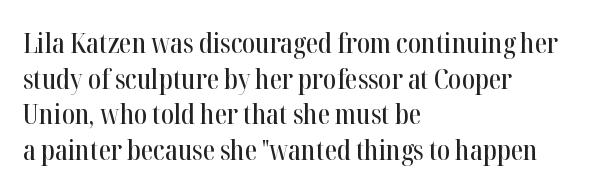
{"serif": "yes", "italic": "no", "width": "condensed", "stroke_contrast": "high", "x_height": "medium", "monospaced": "no", "underline": "no", "align": "left", "line_spacing": "normal", "line_spacing_ratio": 1.27, "letter_spacing": "normal", "letter_spacing_em": 0.0, "glyph_px": 28}
